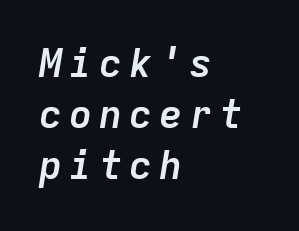
{"italic": "yes", "lean": "right", "slant_degrees": 9, "bold": "yes", "weight": "semibold", "width": "normal", "stroke_contrast": "low", "x_height": "medium", "monospaced": "yes", "underline": "no", "align": "left", "line_spacing": "normal", "line_spacing_ratio": 1.31, "glyph_px": 39}
